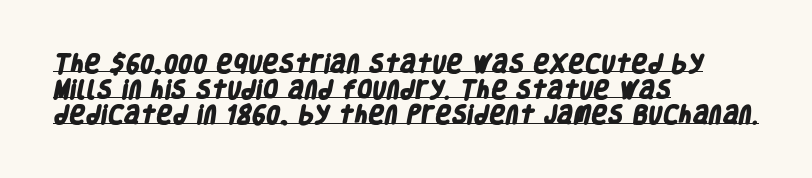
These lines keep a tight, regular rhythm from letter to letter. A baseline rule has been typeset under these characters. If you measured baseline to baseline, you'd find a middling distance. Thick stems and heavy bowls — unmistakably bold.
